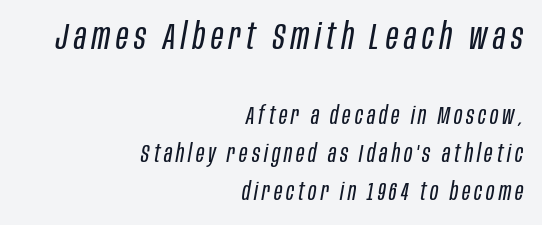
Nothing heavy about these letters — not bold at all. Compared with typical paragraphs, the rows here are spaced about the same. Decoration check: the copy has no underline. Do the characters align in a grid? No, the font is proportional. The designer gave the opening block more size than the closing block.
